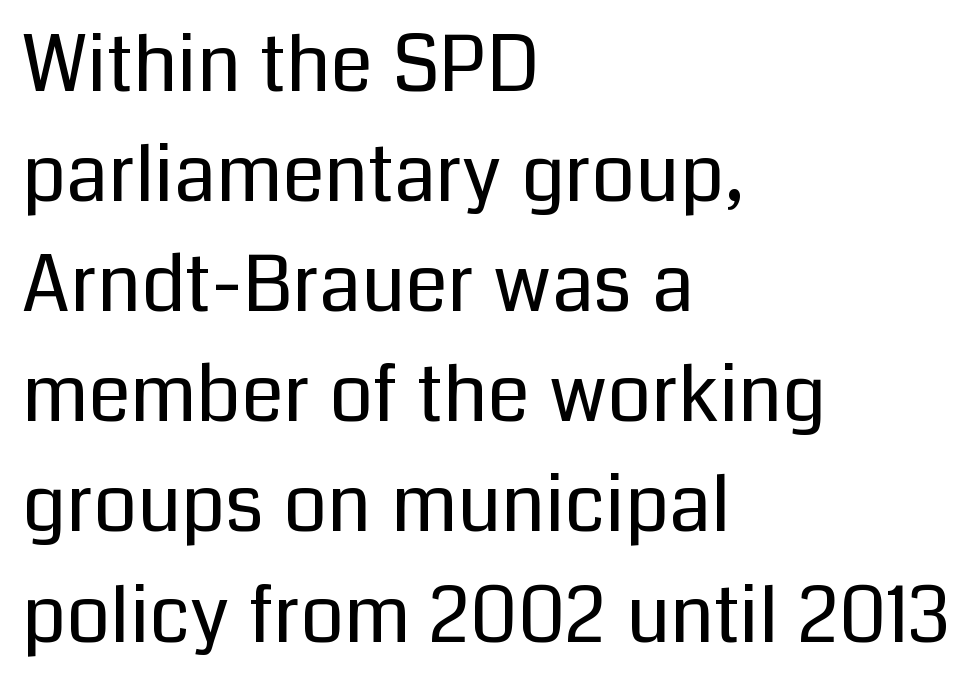
The image shows 77 px regular-weight sans-serif type, upright; set left-aligned, normal line spacing (1.43x), normal letter spacing, not underlined; low stroke contrast and a medium x-height.
